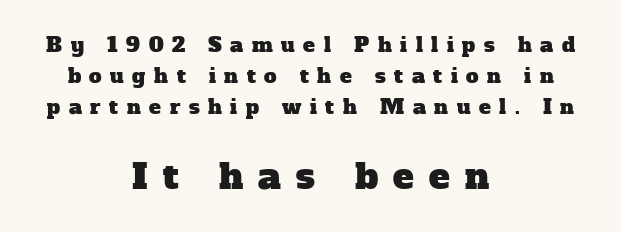
{"serif": "yes", "width": "normal", "stroke_contrast": "low", "x_height": "medium", "monospaced": "no", "underline": "no", "align": "center", "line_spacing": "normal", "line_spacing_ratio": 1.55, "letter_spacing": "wide", "letter_spacing_em": 0.43, "larger_block": "second", "size_ratio": 1.75, "glyph_px": 35}
